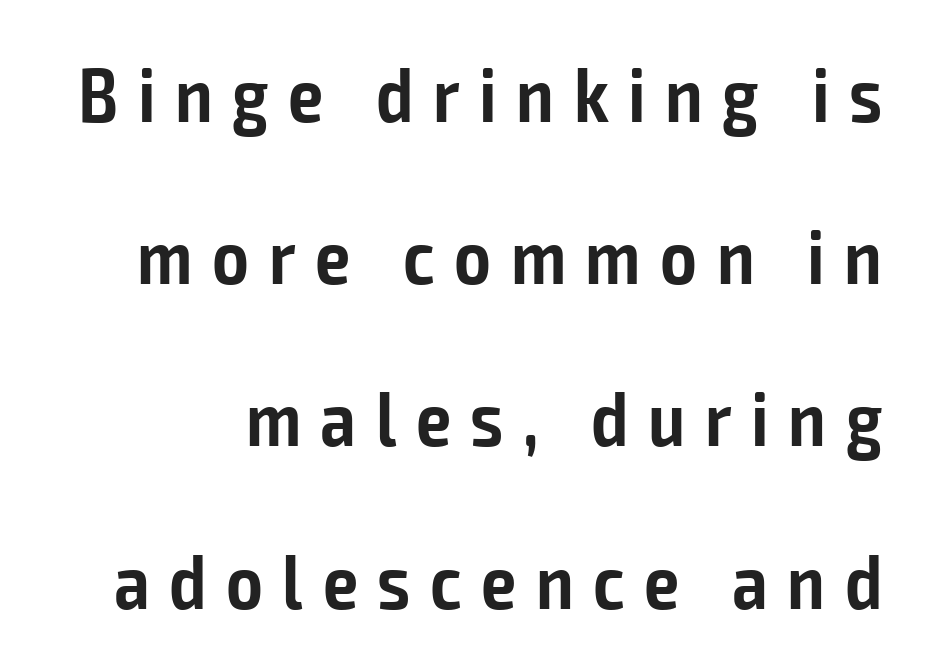
When letters stand straight like this, we call the style roman or upright. Loose tracking; the words dissolve into strings of separated letters. Here the designer chose a conventional face with non-uniform glyph widths. I'd call this a sans setting — the letters go barefoot.
